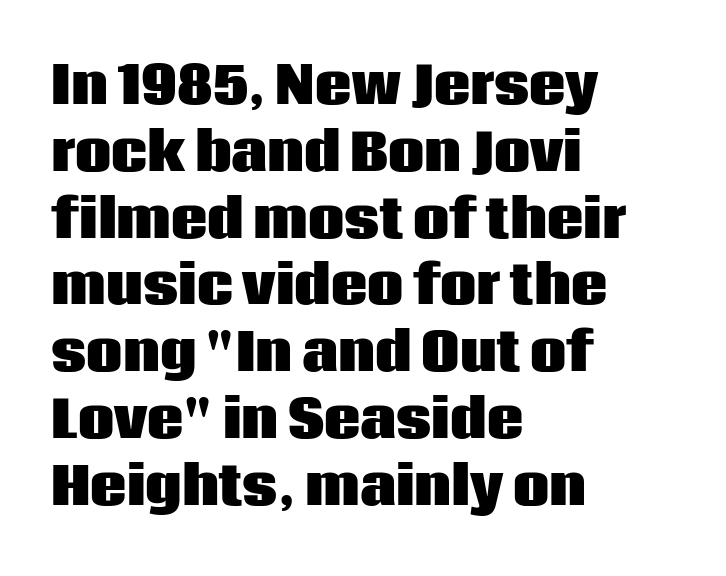
Is the block centered? No — it sits flush against the left margin. The letters advance in unequal steps, a hallmark of proportional type. The space beneath each line is pristine and unruled. Strong, thick strokes mark this as bold type. Unlike italic type, these characters show no tilt at all.
